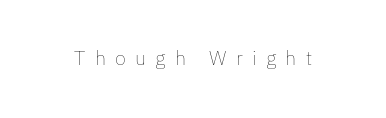
Q: Is the text bold? A: No.
Q: Is the text italic (slanted)? A: No, it is upright.
Q: Is the text underlined? A: No.
Q: Is the spacing between letters normal or unusually wide? A: Unusually wide.
